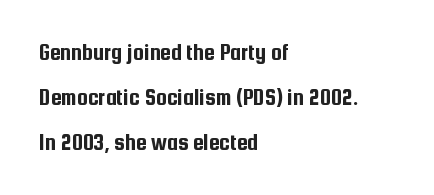
Bare-footed words on every line. If you drew a ruler down the left edge, every line would touch it. These lines were composed using upright roman letters. There is no visible air inserted between adjacent glyphs.
